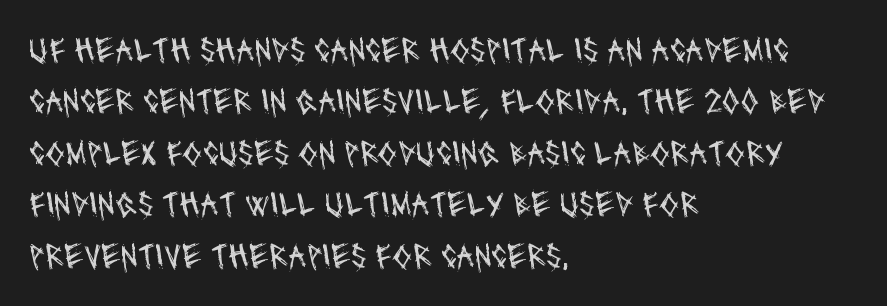
Q: Is the text bold? A: No.
Q: Is the typeface a serif or a sans-serif typeface? A: Sans-serif.
Q: Is the text underlined? A: No.
Q: How is the paragraph aligned? A: Left-aligned.
Q: Is the spacing between letters normal or unusually wide? A: Normal.
Q: Is the spacing between lines tight, normal or loose? A: Normal.
Q: Width (condensed, normal, or wide)? A: Condensed.
Q: Stroke contrast? A: Medium.
Q: x-height? A: Large.
Q: Monospaced? A: No.
